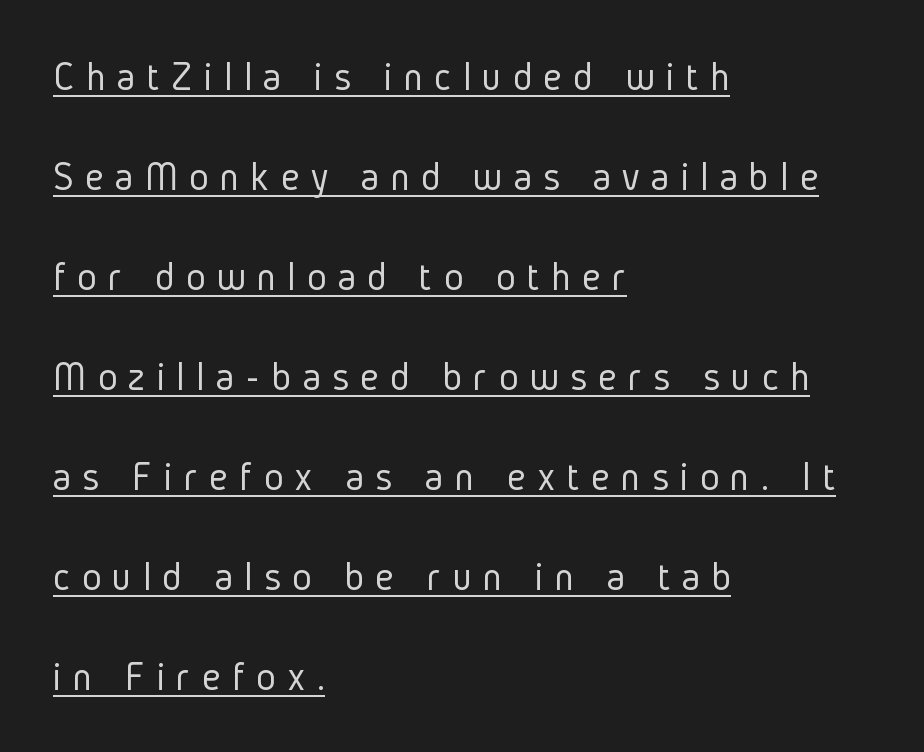
The image shows 41 px light, condensed sans-serif type, upright; set left-aligned, loose line spacing (2.44x), unusually wide letter spacing (+0.28 em), underlined; low stroke contrast and a medium x-height.
